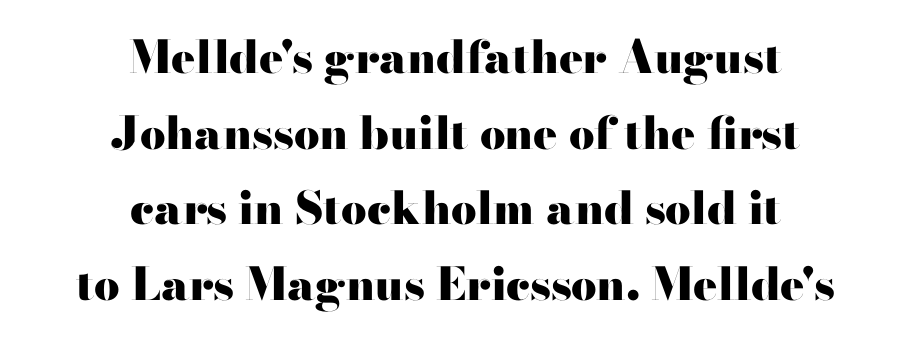
{"serif": "yes", "italic": "no", "bold": "yes", "weight": "heavy", "width": "wide", "stroke_contrast": "high", "x_height": "small", "monospaced": "no", "underline": "no", "align": "center", "line_spacing": "normal", "line_spacing_ratio": 1.68, "letter_spacing": "normal", "letter_spacing_em": 0.0, "glyph_px": 45}
